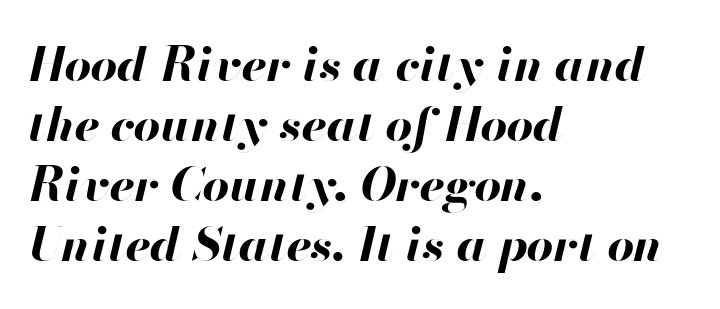
Q: Is the text bold? A: Yes.
Q: Is the text italic (slanted)? A: Yes, it leans right by about 13 degrees.
Q: Is the text underlined? A: No.
Q: How is the paragraph aligned? A: Left-aligned.
Q: Is the spacing between letters normal or unusually wide? A: Normal.
Q: Is the spacing between lines tight, normal or loose? A: Normal.
Q: Width (condensed, normal, or wide)? A: Normal.
Q: Stroke contrast? A: High.
Q: x-height? A: Small.
Q: Monospaced? A: No.
